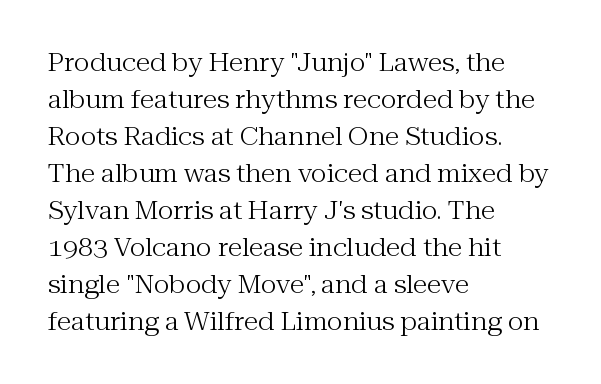
Vertical strokes here are truly vertical. Every row of glyphs begins at an identical x-position on the left. Between one letter and the next there's only the usual sliver of space. Only glyphs here, with clear space below each row.
